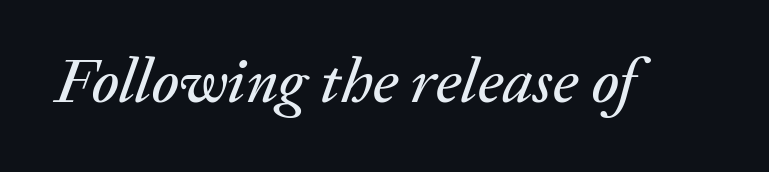
The passage shown is typed in a proportional face where columns would drift. The passage shown leans; its letterforms are oblique. Bare-footed words on every line. Letter spacing: default.
